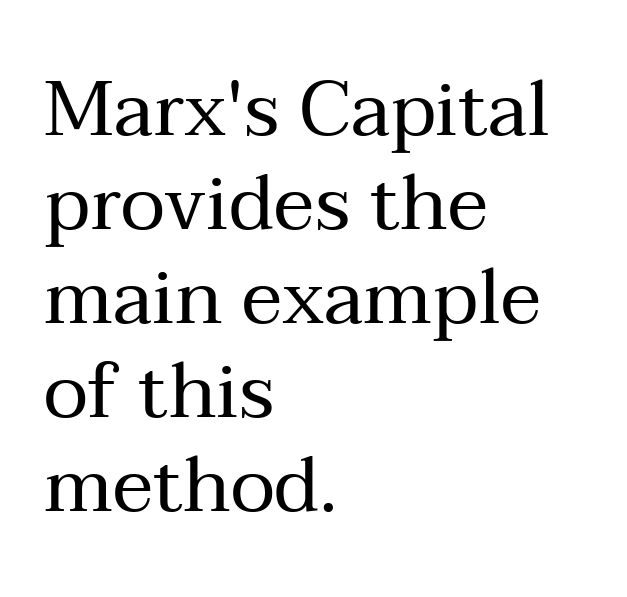
Q: Is the text bold? A: No.
Q: Is the text italic (slanted)? A: No, it is upright.
Q: Is the typeface a serif or a sans-serif typeface? A: Serif.
Q: Is the text underlined? A: No.
Q: How is the paragraph aligned? A: Left-aligned.
Q: Is the spacing between letters normal or unusually wide? A: Normal.
Q: Width (condensed, normal, or wide)? A: Normal.
Q: Stroke contrast? A: Medium.
Q: x-height? A: Medium.
Q: Monospaced? A: No.
